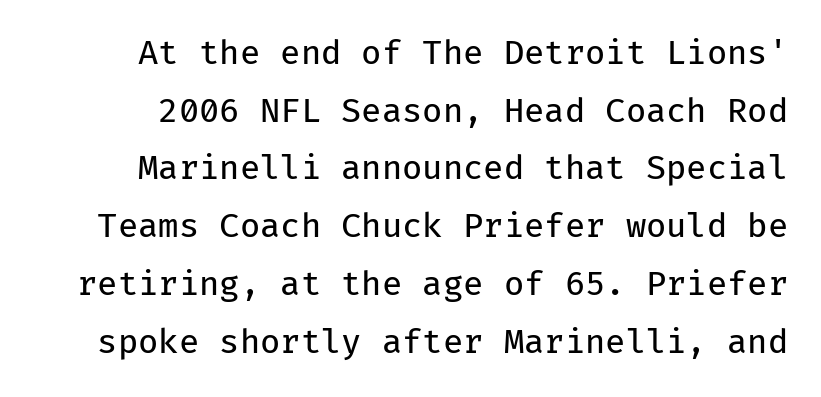
{"serif": "no", "italic": "no", "bold": "no", "weight": "regular", "width": "normal", "stroke_contrast": "low", "x_height": "medium", "monospaced": "yes", "underline": "no", "line_spacing_ratio": 1.75, "letter_spacing": "normal", "letter_spacing_em": 0.0, "glyph_px": 33}
